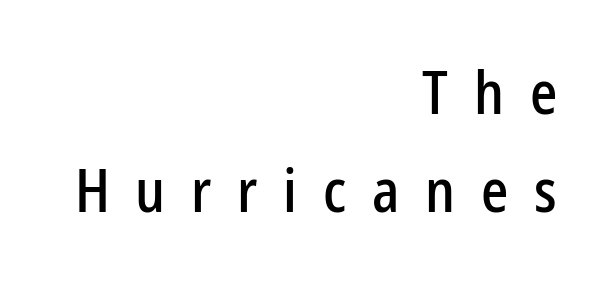
The image shows 60 px condensed sans-serif type, upright; set right-aligned, normal line spacing (1.63x), unusually wide letter spacing (+0.43 em), not underlined; low stroke contrast and a medium x-height.
